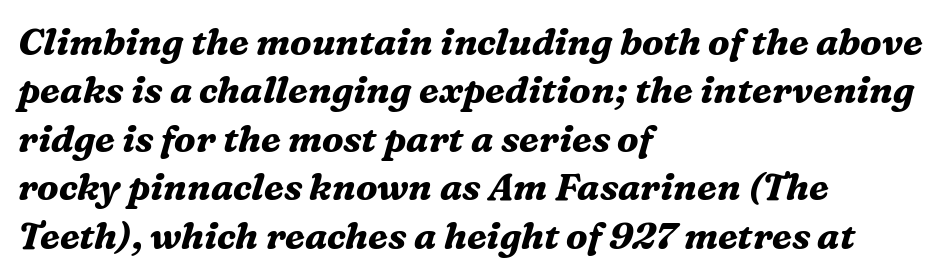
The leading is moderate, giving the passage an even texture. Inter-character spacing is left at the font's built-in metrics. Letters rest on an invisible, unmarked baseline. Strokes here are thick enough to call this a true bold. Are there feet on the stems? There are — it's a serif. Does the lettering tilt? It does — this is italic.
